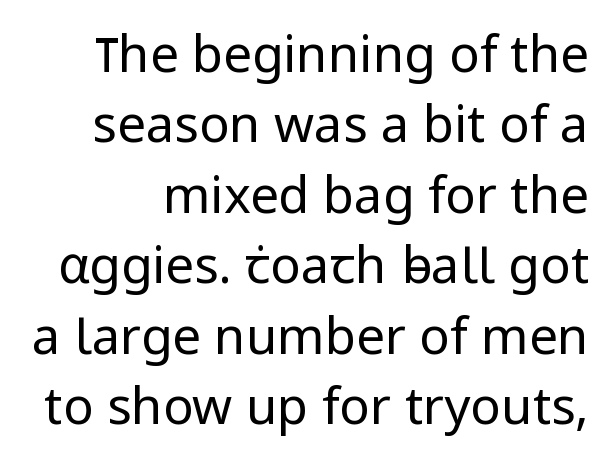
Q: Is the text bold? A: No.
Q: Is the text italic (slanted)? A: No, it is upright.
Q: Is the typeface a serif or a sans-serif typeface? A: Sans-serif.
Q: Is the text underlined? A: No.
Q: Is the spacing between letters normal or unusually wide? A: Normal.
Q: Is the spacing between lines tight, normal or loose? A: Normal.
Q: Width (condensed, normal, or wide)? A: Normal.
Q: Stroke contrast? A: Low.
Q: x-height? A: Medium.
Q: Monospaced? A: No.
